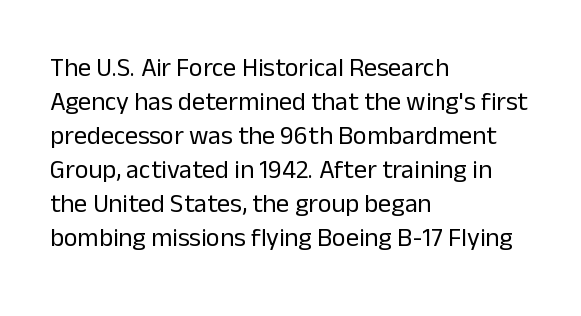
Descenders are the only things crossing below the line. All the whitespace from short lines collects on the right. Characters remain perfectly vertical along every line. The letters sit at their default tracking, neither squeezed nor spread.
